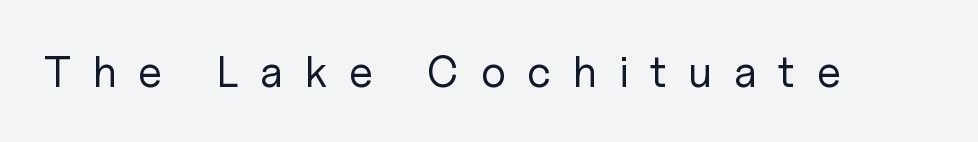
Caption: expanded tracking, letters set apart. The words here are not underlined. Weight: in the light-to-regular range. Each letter keeps its own natural width here, so spacing adapts to shape. A typesetter would mark this as roman, not italic. The face used here is a sans, in the tradition of grotesques and geometrics.
